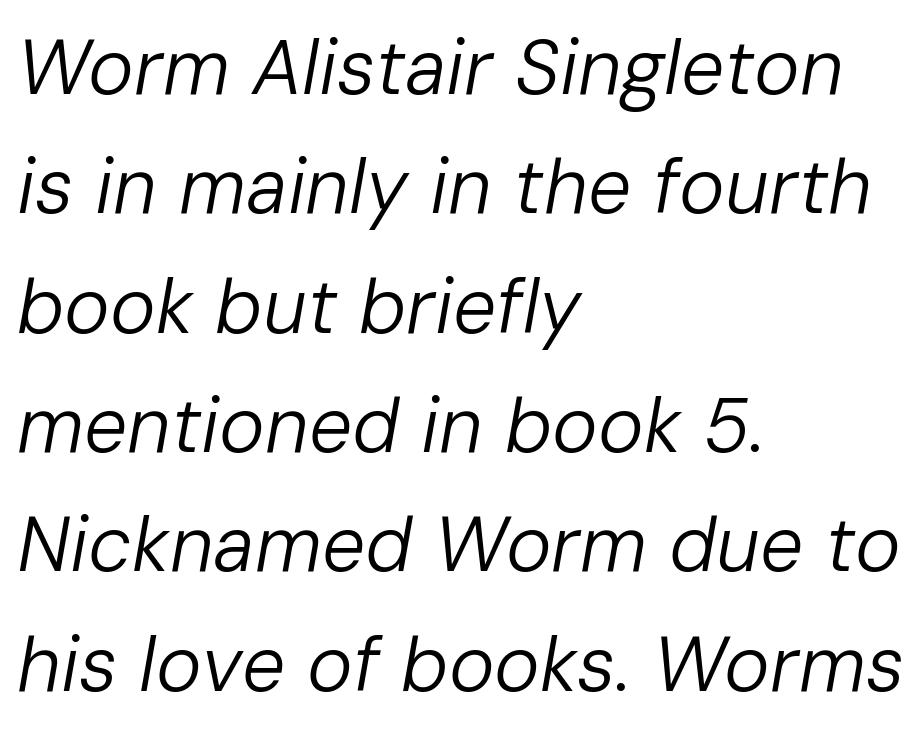
Q: Is the text bold? A: No.
Q: Is the text italic (slanted)? A: Yes, it leans right by about 10 degrees.
Q: Is the text underlined? A: No.
Q: How is the paragraph aligned? A: Left-aligned.
Q: Is the spacing between letters normal or unusually wide? A: Normal.
Q: Is the spacing between lines tight, normal or loose? A: Normal.
Q: Width (condensed, normal, or wide)? A: Normal.
Q: Stroke contrast? A: Low.
Q: x-height? A: Medium.
Q: Monospaced? A: No.
